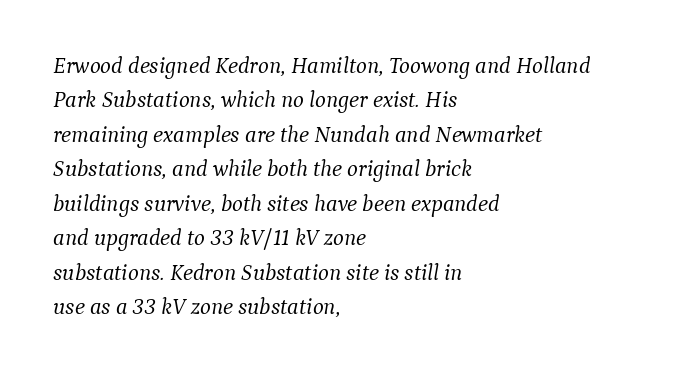
Summary of weight: not heavy and not bold. Between one letter and the next there's only the usual sliver of space. Leading matches the norm, producing a regular column. Does the copy run flush right? No — it runs flush left.
